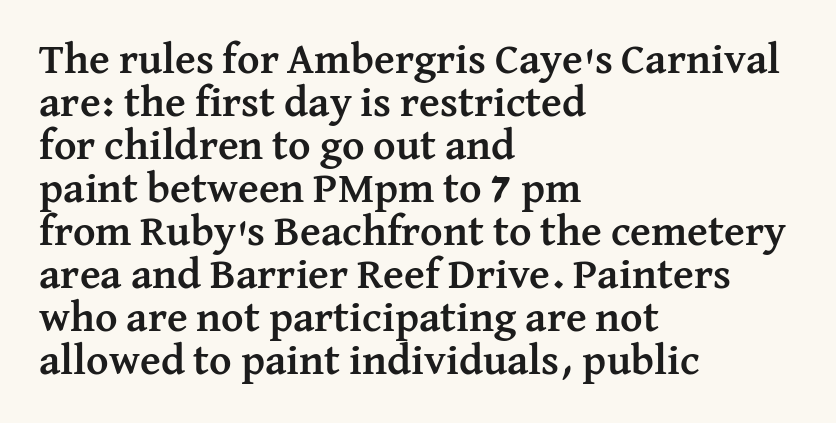
The rendering shows small feet on the letterforms — a serif design. The rendering uses natural spacing where letterforms have individual widths. Just letters on the line, the space beneath them empty. All the whitespace from short lines collects on the right.
